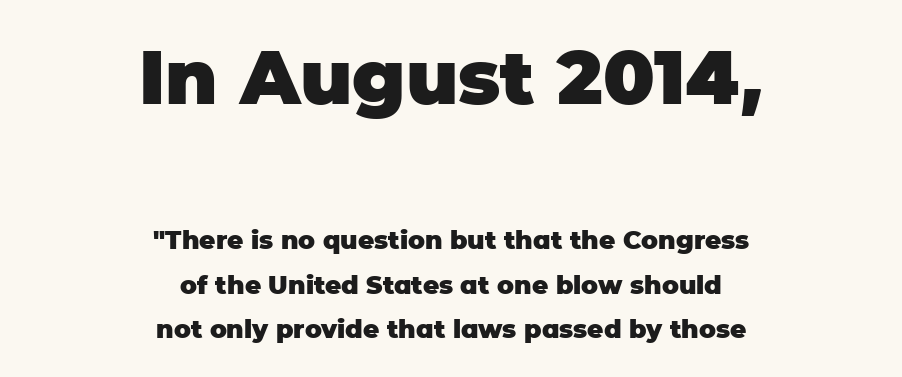
{"serif": "no", "italic": "no", "bold": "yes", "weight": "heavy", "width": "normal", "stroke_contrast": "low", "x_height": "large", "monospaced": "no", "underline": "no", "align": "center", "line_spacing_ratio": 1.78, "letter_spacing": "normal", "letter_spacing_em": 0.0, "larger_block": "first", "size_ratio": 3.0, "glyph_px": 75}
